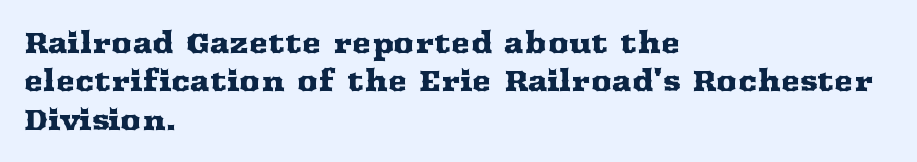
Quick note: not italic, upright. The ragged edge is on the right, which tells us the setting is flush left. Underline: absent. The face used here is proportionally spaced, like ordinary book or web type. Vertical spacing — default.
